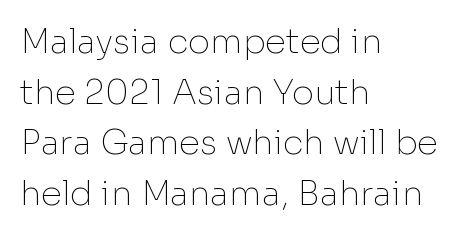
Q: Is the text bold? A: No.
Q: Is the text italic (slanted)? A: No, it is upright.
Q: Is the typeface a serif or a sans-serif typeface? A: Sans-serif.
Q: Is the text underlined? A: No.
Q: How is the paragraph aligned? A: Left-aligned.
Q: Is the spacing between letters normal or unusually wide? A: Normal.
Q: Is the spacing between lines tight, normal or loose? A: Normal.
Q: Width (condensed, normal, or wide)? A: Normal.
Q: Stroke contrast? A: Low.
Q: x-height? A: Medium.
Q: Monospaced? A: No.
